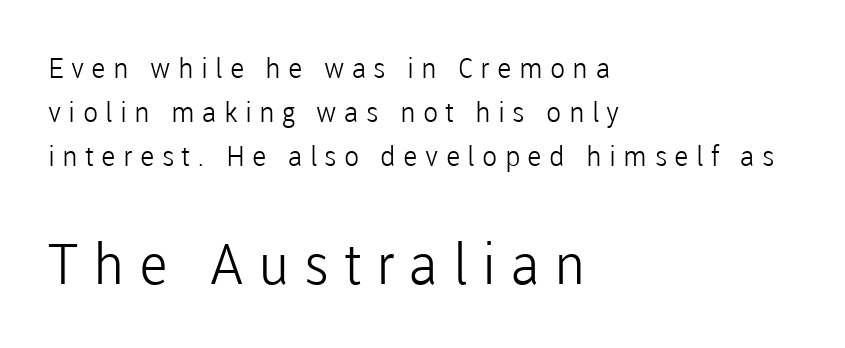
The image shows 56 px light sans-serif type, upright; set left-aligned, normal line spacing (1.57x), unusually wide letter spacing (+0.26 em), not underlined; the second (bottom) block is 2.0x larger; low stroke contrast and a medium x-height.
